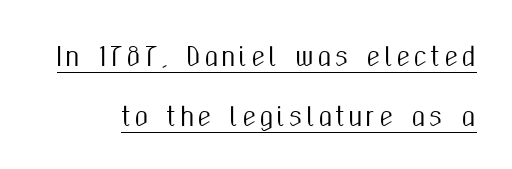
{"italic": "no", "underline": "yes", "line_spacing": "loose", "line_spacing_ratio": 2.42, "glyph_px": 25}
